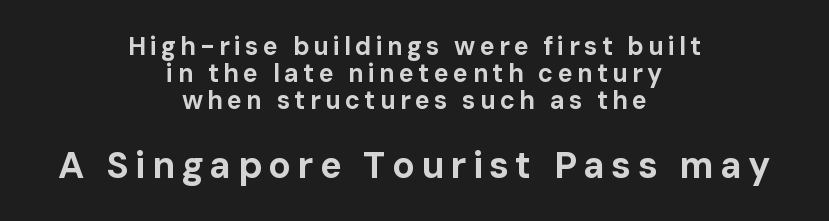
{"serif": "no", "italic": "no", "bold": "yes", "weight": "bold", "width": "normal", "stroke_contrast": "low", "x_height": "medium", "monospaced": "no", "underline": "no", "align": "center", "line_spacing": "tight", "line_spacing_ratio": 1.09, "larger_block": "second", "size_ratio": 1.48, "glyph_px": 37}
